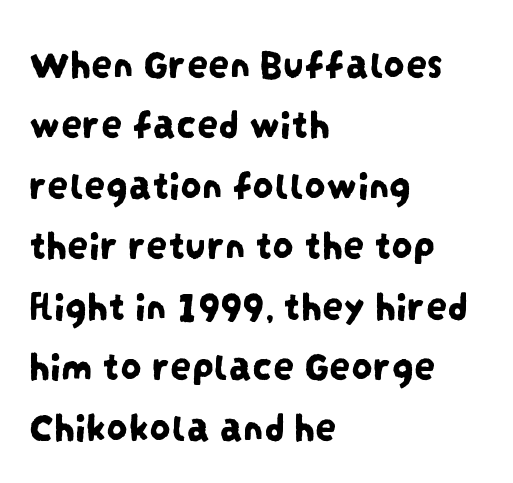
Leading matches the norm, producing a regular column. Proportional: the letters do not fall into vertical columns. Stroke terminals: plain, sans-serif. Glyph-to-glyph distance matches everyday printed text. Clear beneath every line of the passage. All the whitespace from short lines collects on the right.
